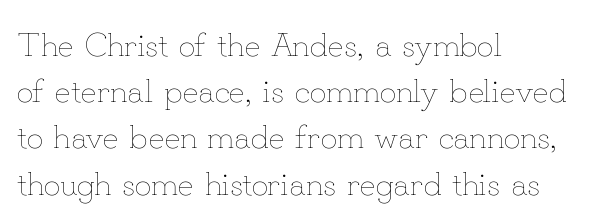
No extra tracking has been applied to these lines. Designer's note — italics off, roman on. Each letter keeps its own natural width here, so spacing adapts to shape. One glance says typical: line gaps are just what's usual. Letters rest on an invisible, unmarked baseline.
